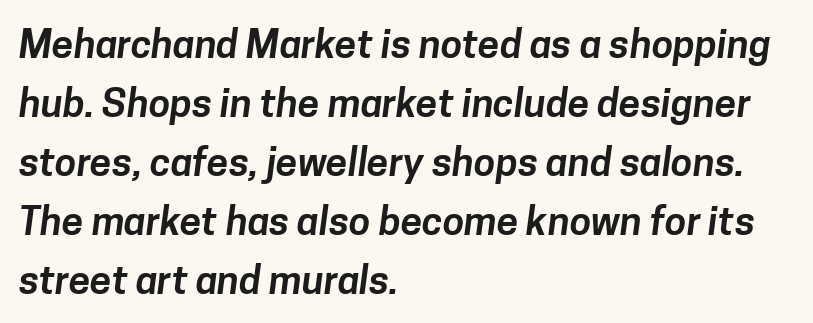
{"serif": "no", "width": "normal", "stroke_contrast": "low", "x_height": "medium", "monospaced": "no", "underline": "no", "align": "left", "line_spacing": "normal", "line_spacing_ratio": 1.51, "letter_spacing": "normal", "letter_spacing_em": 0.0, "glyph_px": 39}
